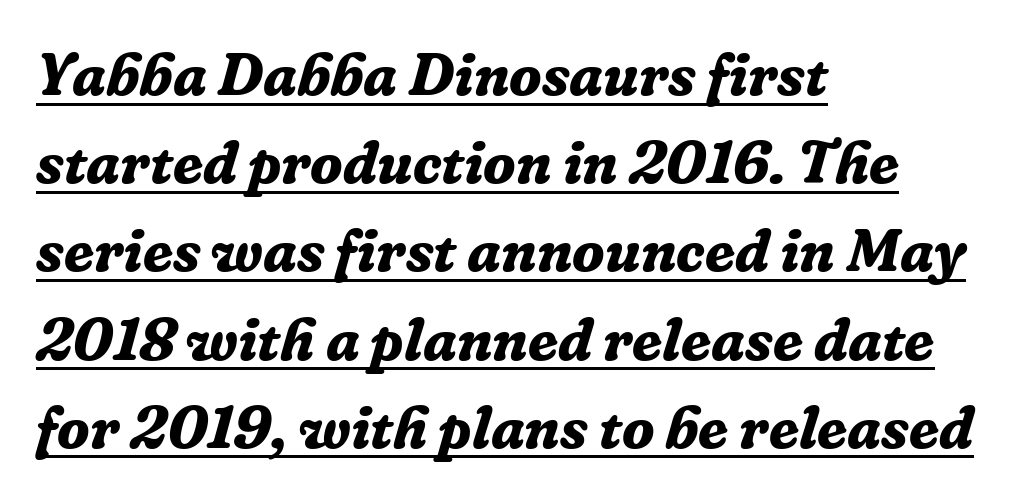
{"serif": "yes", "italic": "yes", "lean": "right", "slant_degrees": 16, "bold": "yes", "weight": "bold", "width": "normal", "stroke_contrast": "low", "x_height": "medium", "monospaced": "no", "underline": "yes", "align": "left", "line_spacing": "normal", "line_spacing_ratio": 1.47, "letter_spacing": "normal", "letter_spacing_em": 0.0, "glyph_px": 60}
